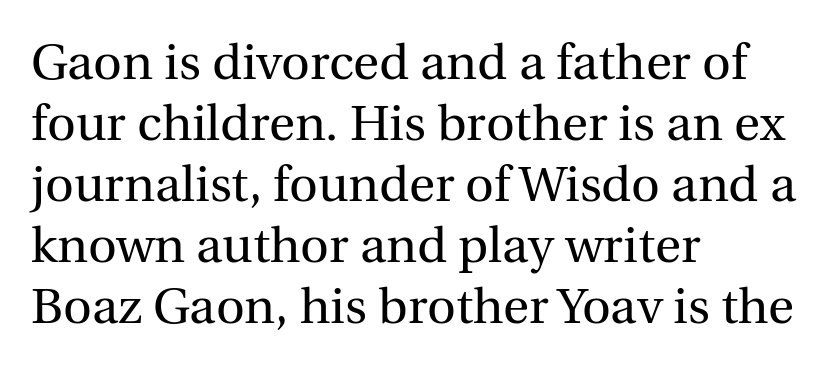
{"serif": "yes", "italic": "no", "bold": "no", "weight": "regular", "width": "normal", "x_height": "medium", "monospaced": "no", "underline": "no", "align": "left", "line_spacing_ratio": 1.22, "letter_spacing": "normal", "letter_spacing_em": 0.0, "glyph_px": 50}
